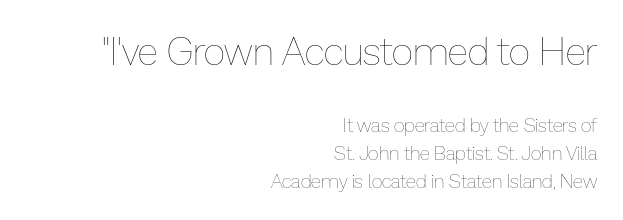
{"italic": "no", "bold": "no", "weight": "thin", "width": "normal", "stroke_contrast": "low", "x_height": "medium", "monospaced": "no", "underline": "no", "align": "right", "line_spacing": "normal", "line_spacing_ratio": 1.47, "letter_spacing": "normal", "letter_spacing_em": 0.0, "larger_block": "first", "size_ratio": 2.0, "glyph_px": 38}
